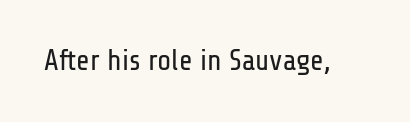
Does the type have serifs? No, each stem ends abruptly. The letters advance in unequal steps, a hallmark of proportional type. On a weight scale, this lands at 450 or below. Inter-character spacing is left at the font's built-in metrics. The space beneath each line is pristine and unruled. Posture: vertical.
